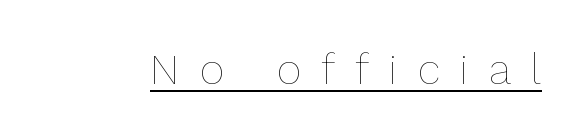
Think of a printed novel: that variable character pitch is what you see here. Check the space under the baseline: a stroke is drawn there. Is the stroke heavy? The answer is a plain regular-or-lighter. Loose tracking; the words dissolve into strings of separated letters. Do the letters lean? They stand straight.
